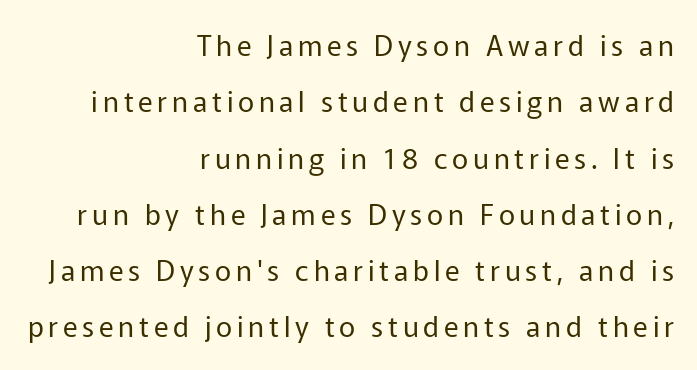
{"serif": "no", "italic": "no", "bold": "no", "weight": "regular", "width": "normal", "stroke_contrast": "low", "x_height": "medium", "monospaced": "no", "underline": "no", "align": "right", "line_spacing": "loose", "line_spacing_ratio": 2.01, "glyph_px": 28}
